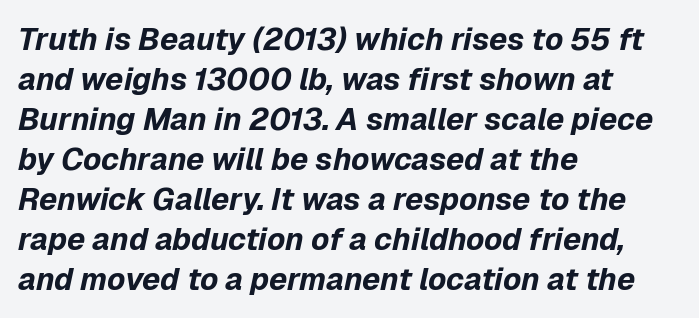
{"italic": "yes", "lean": "right", "slant_degrees": 12, "bold": "yes", "weight": "bold", "width": "normal", "stroke_contrast": "low", "x_height": "medium", "monospaced": "no", "underline": "no", "align": "left", "line_spacing": "normal", "line_spacing_ratio": 1.29, "letter_spacing": "normal", "letter_spacing_em": 0.0, "glyph_px": 31}
